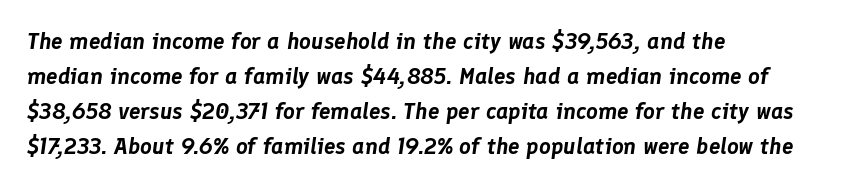
{"italic": "yes", "lean": "right", "slant_degrees": 8, "underline": "no", "align": "left", "line_spacing": "normal", "line_spacing_ratio": 1.52, "letter_spacing": "normal", "letter_spacing_em": 0.0, "glyph_px": 23}
